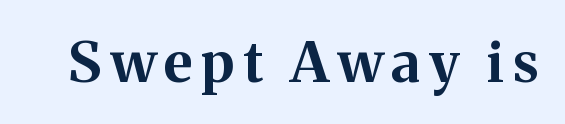
{"serif": "yes", "italic": "no", "bold": "yes", "weight": "bold", "width": "normal", "stroke_contrast": "medium", "x_height": "medium", "monospaced": "no", "underline": "no", "glyph_px": 56}
